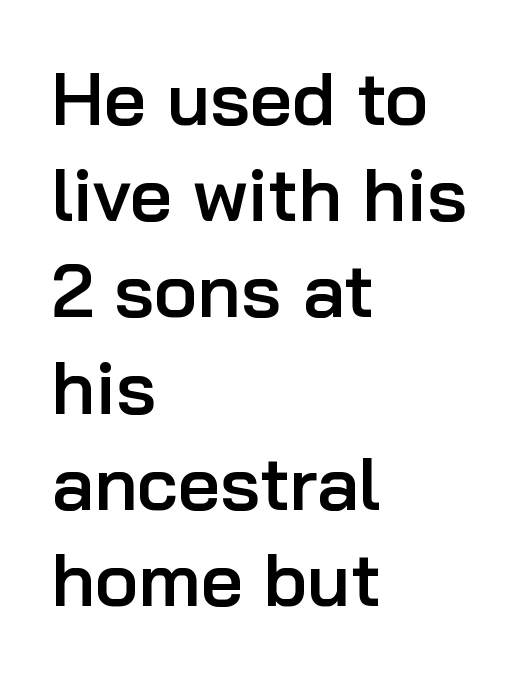
The image shows 74 px semibold sans-serif type, upright; set left-aligned, normal line spacing (1.3x), normal letter spacing, not underlined; low stroke contrast and a medium x-height.
